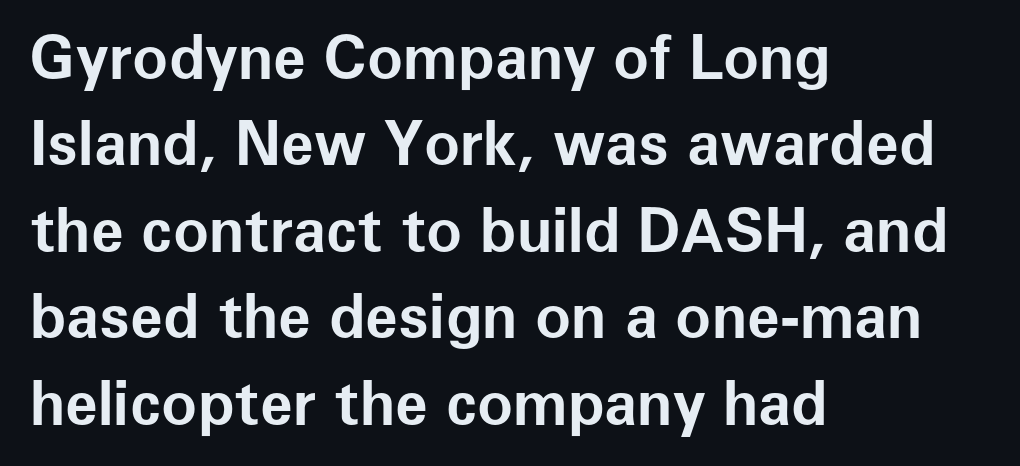
The image shows 60 px bold sans-serif type, upright; set left-aligned, normal line spacing (1.44x), normal letter spacing, not underlined; low stroke contrast and a medium x-height.
